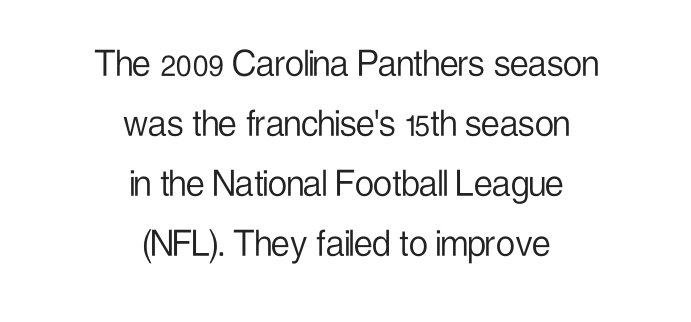
{"serif": "no", "italic": "no", "bold": "no", "weight": "light", "width": "condensed", "stroke_contrast": "low", "x_height": "medium", "monospaced": "no", "underline": "no", "align": "center", "line_spacing": "normal", "line_spacing_ratio": 1.43, "letter_spacing": "normal", "letter_spacing_em": 0.0, "glyph_px": 42}
